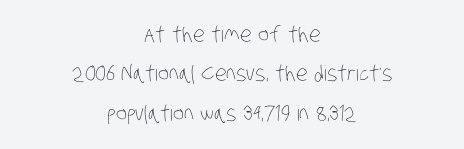
The image shows 21 px text type; set centered, line spacing 1.88x, normal letter spacing, not underlined.
